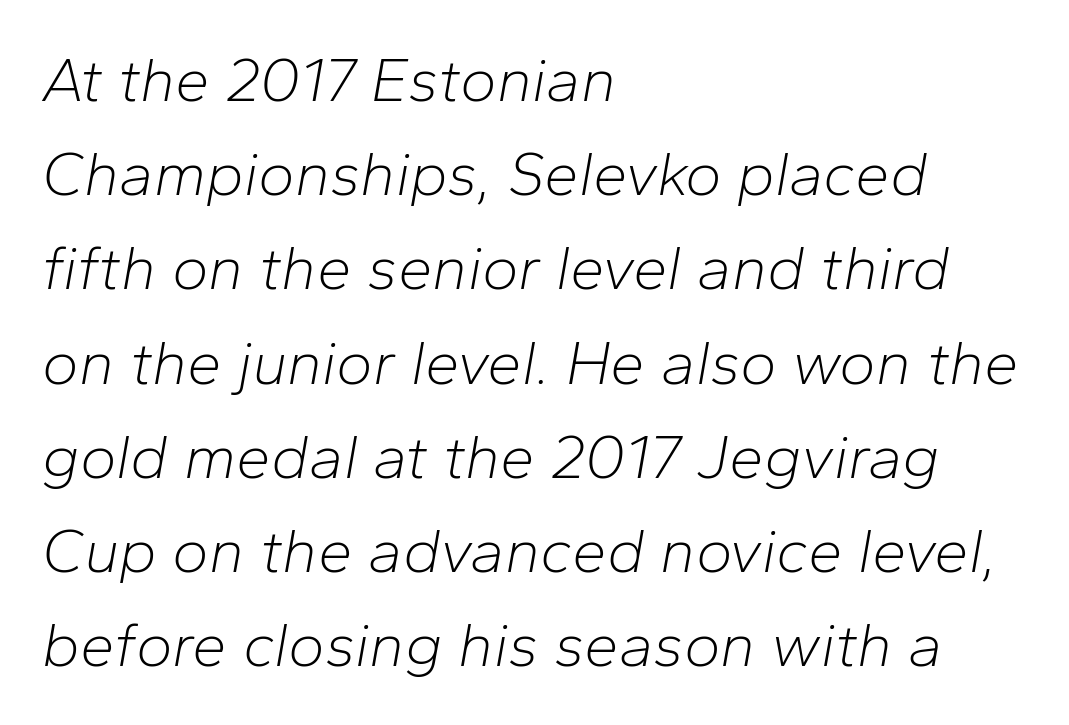
Q: Is the text bold? A: No.
Q: Is the text italic (slanted)? A: Yes, it leans right by about 10 degrees.
Q: Is the text underlined? A: No.
Q: How is the paragraph aligned? A: Left-aligned.
Q: Is the spacing between letters normal or unusually wide? A: Normal.
Q: Is the spacing between lines tight, normal or loose? A: Normal.
Q: Width (condensed, normal, or wide)? A: Normal.
Q: Stroke contrast? A: Low.
Q: x-height? A: Medium.
Q: Monospaced? A: No.
